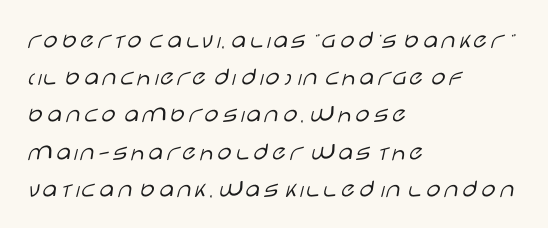
The image shows 26 px text type; set left-aligned, normal line spacing (1.43x), normal letter spacing, not underlined.
